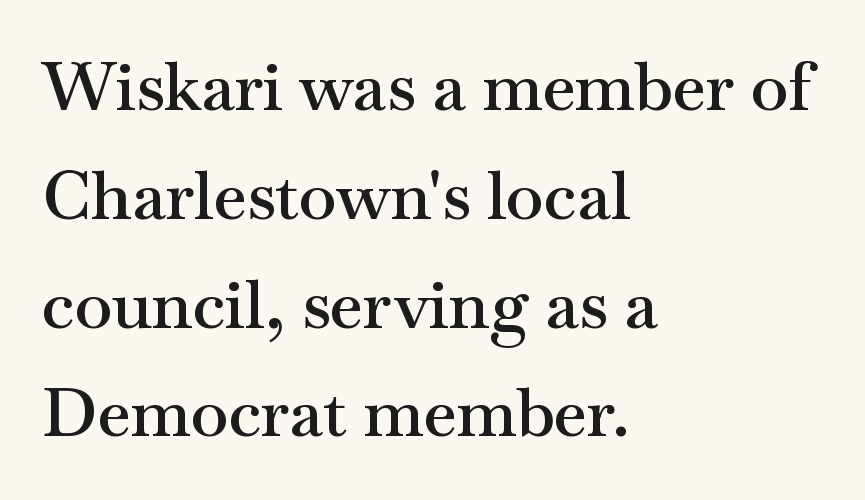
Q: Is the text bold? A: Semi-bold.
Q: Is the text italic (slanted)? A: No, it is upright.
Q: Is the typeface a serif or a sans-serif typeface? A: Serif.
Q: Is the text underlined? A: No.
Q: How is the paragraph aligned? A: Left-aligned.
Q: Is the spacing between letters normal or unusually wide? A: Normal.
Q: Is the spacing between lines tight, normal or loose? A: Normal.
Q: Width (condensed, normal, or wide)? A: Wide.
Q: Stroke contrast? A: Medium.
Q: x-height? A: Small.
Q: Monospaced? A: No.
